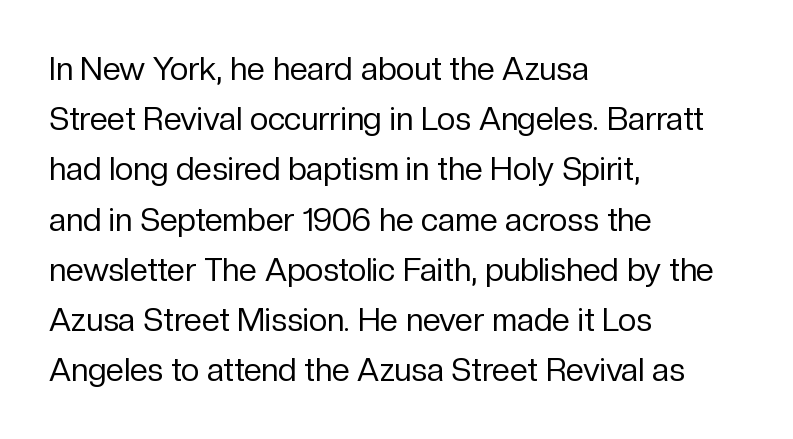
Q: Is the text bold? A: No.
Q: Is the text italic (slanted)? A: No, it is upright.
Q: Is the typeface a serif or a sans-serif typeface? A: Sans-serif.
Q: Is the text underlined? A: No.
Q: How is the paragraph aligned? A: Left-aligned.
Q: Is the spacing between letters normal or unusually wide? A: Normal.
Q: Is the spacing between lines tight, normal or loose? A: Normal.
Q: Width (condensed, normal, or wide)? A: Normal.
Q: Stroke contrast? A: Low.
Q: x-height? A: Medium.
Q: Monospaced? A: No.
